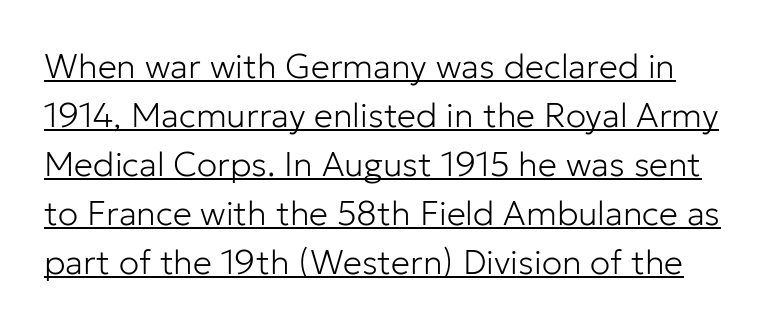
Rows of type keep a routine distance in the vertical direction. The type family on display is of the sans-serif kind. Spacing verdict: proportional, widths tailored to each character. The axis of the letterforms is exactly vertical. This is not heavy type; no bold has been used. Standard letterfit; no display-style spreading of the glyphs.
